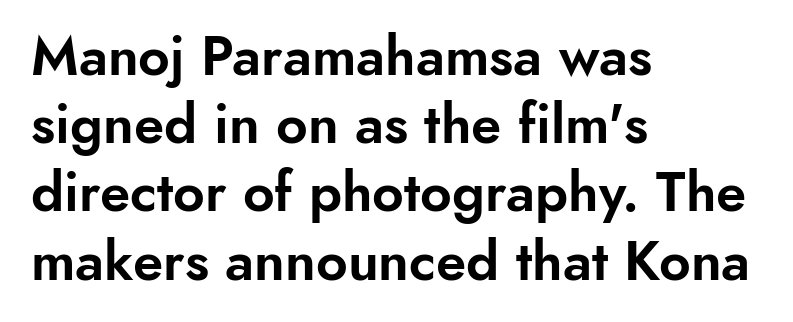
{"serif": "no", "italic": "no", "width": "normal", "stroke_contrast": "low", "x_height": "small", "monospaced": "no", "underline": "no", "align": "left", "line_spacing_ratio": 1.24, "letter_spacing": "normal", "letter_spacing_em": 0.0, "glyph_px": 55}
